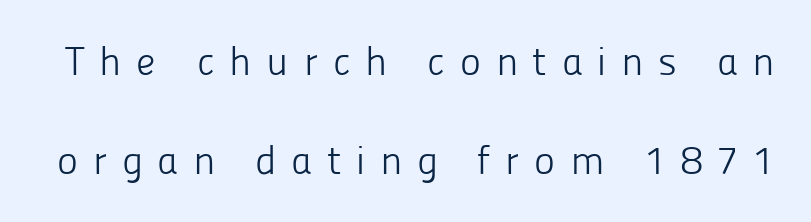
Q: Is the text bold? A: No.
Q: Is the text italic (slanted)? A: No, it is upright.
Q: Is the typeface a serif or a sans-serif typeface? A: Sans-serif.
Q: Is the text underlined? A: No.
Q: Is the spacing between letters normal or unusually wide? A: Unusually wide.
Q: Is the spacing between lines tight, normal or loose? A: Loose.
Q: Width (condensed, normal, or wide)? A: Normal.
Q: Stroke contrast? A: Low.
Q: x-height? A: Medium.
Q: Monospaced? A: No.
